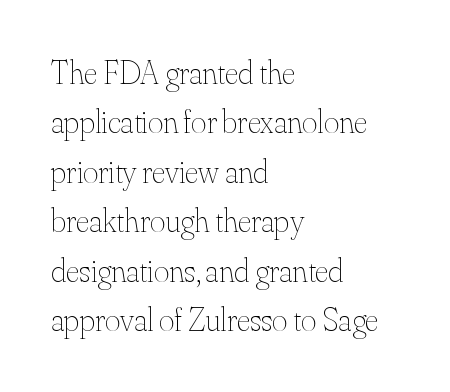
The gap between lines stays unmarked. The letters look calm and open, with moderate or lighter stems. If you drew a line through each stem, it would be perfectly vertical. Compared with typical paragraphs, the rows here are spaced about the same. The rendering keeps characters at their native spacing.
